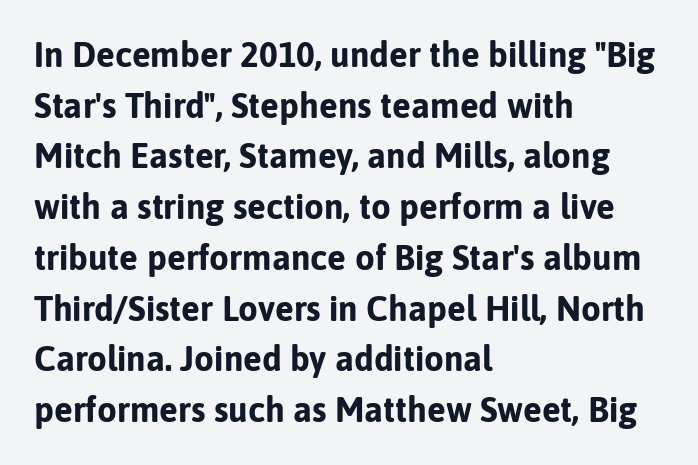
Between one letter and the next there's only the usual sliver of space. A roman cut, with each character standing at attention. The zone under the glyphs is completely vacant. Does the weight exceed regular? Yes, all the way to bold. Layout note: lines flush left. Each letter's strokes conclude bluntly, with no projecting serifs.
